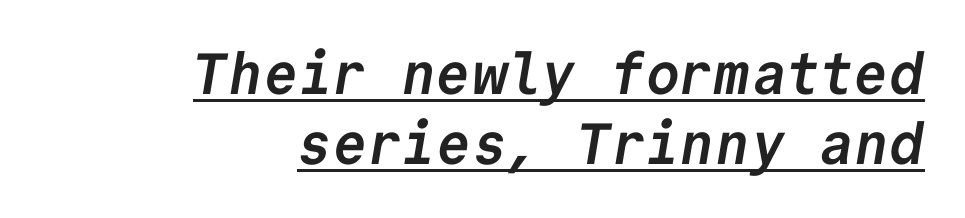
The image shows 58 px semibold sans-serif type, monospaced; set right-aligned, line spacing 1.21x, normal letter spacing, underlined; low stroke contrast and a medium x-height.
